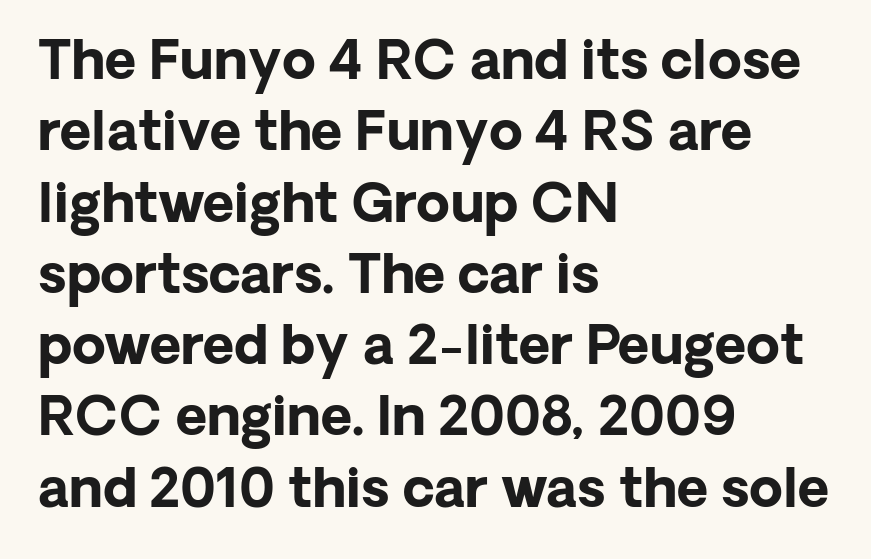
Q: Is the text bold? A: Yes.
Q: Is the text italic (slanted)? A: No, it is upright.
Q: Is the typeface a serif or a sans-serif typeface? A: Sans-serif.
Q: Is the text underlined? A: No.
Q: How is the paragraph aligned? A: Left-aligned.
Q: Is the spacing between letters normal or unusually wide? A: Normal.
Q: Is the spacing between lines tight, normal or loose? A: Normal.
Q: Width (condensed, normal, or wide)? A: Normal.
Q: Stroke contrast? A: Low.
Q: x-height? A: Medium.
Q: Monospaced? A: No.
